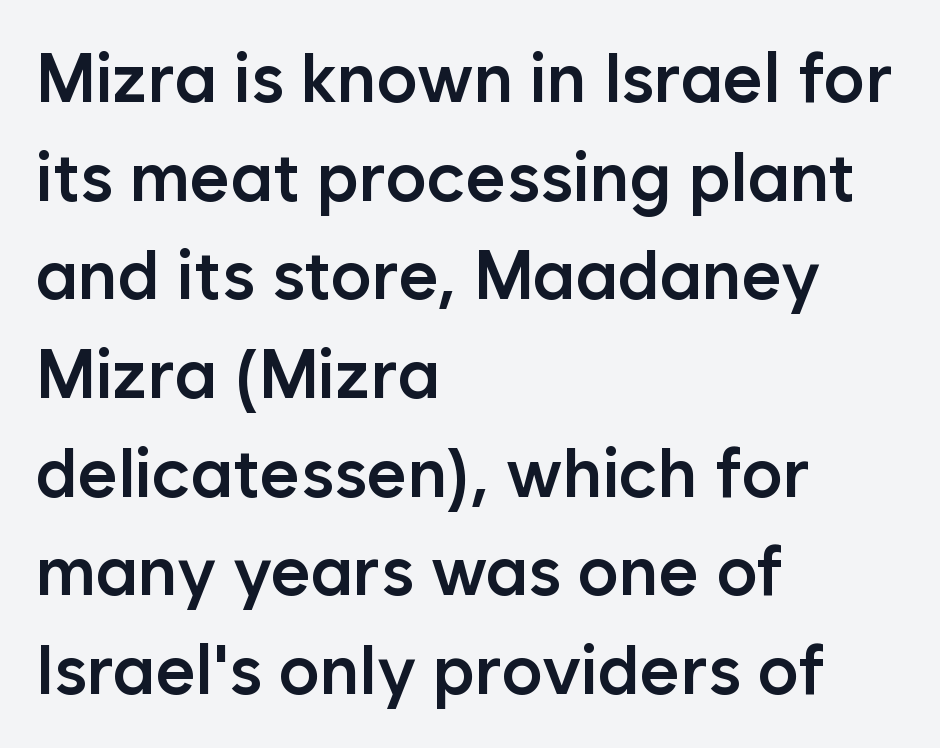
{"serif": "no", "italic": "no", "bold": "semi", "weight": "semibold", "width": "normal", "stroke_contrast": "low", "x_height": "medium", "monospaced": "no", "underline": "no", "align": "left", "line_spacing": "normal", "line_spacing_ratio": 1.43, "letter_spacing": "normal", "letter_spacing_em": 0.0, "glyph_px": 69}
